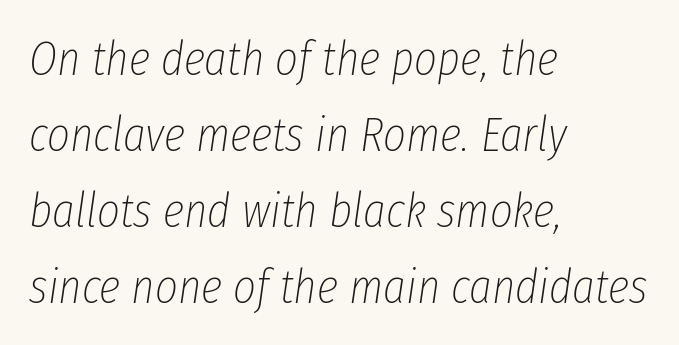
The horizontal fit of the characters is conventional and even. This reads as an unemphasized weight, regular at the heaviest. Underline: absent. Reading down the block, your eye returns to a fixed left position each line. A typesetter would call this proportional, since set widths differ per character.
